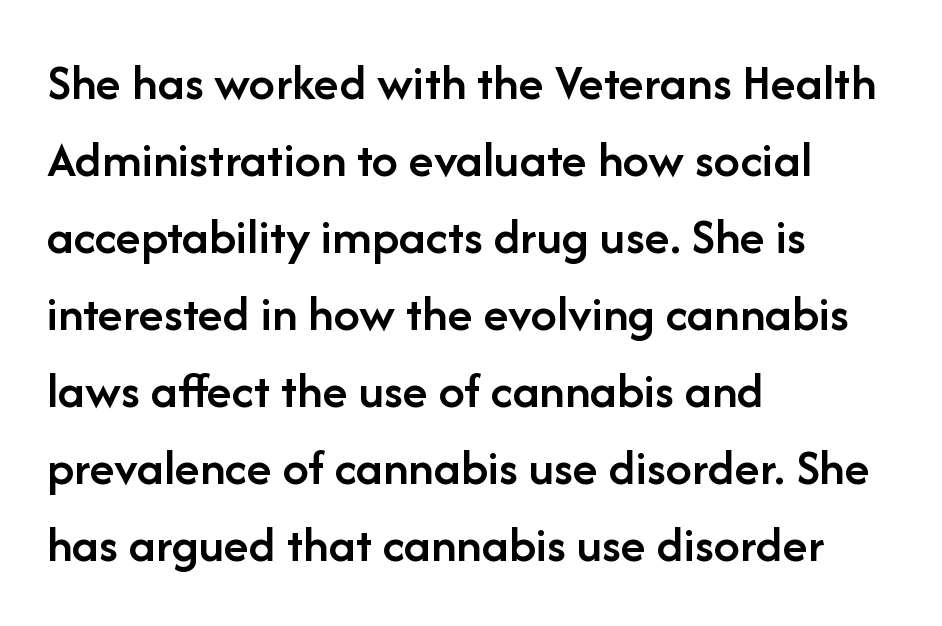
Which margin do the lines hug? The left one — the right edge is uneven. Each letter keeps its own natural width here, so spacing adapts to shape. Is the letter spacing exaggerated? No — it looks like the ordinary default. Reading down the column, the eye jumps a familiar distance to each next line. Does the weight exceed regular? Yes, but only to semibold.
